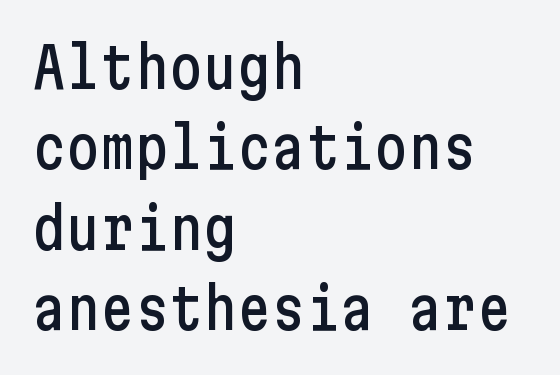
Q: Is the text italic (slanted)? A: No, it is upright.
Q: Is the typeface a serif or a sans-serif typeface? A: Sans-serif.
Q: Is the text underlined? A: No.
Q: How is the paragraph aligned? A: Left-aligned.
Q: Is the spacing between letters normal or unusually wide? A: Normal.
Q: Is the spacing between lines tight, normal or loose? A: Normal.
Q: Width (condensed, normal, or wide)? A: Condensed.
Q: Stroke contrast? A: Low.
Q: x-height? A: Medium.
